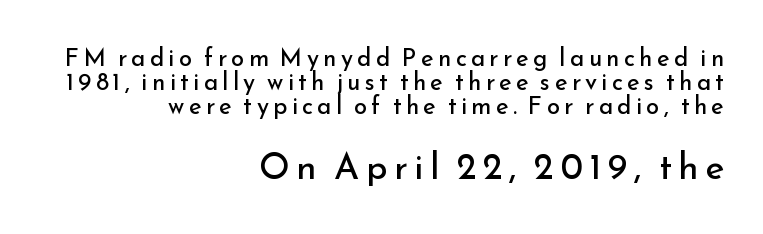
{"serif": "no", "italic": "no", "bold": "no", "weight": "regular", "width": "normal", "stroke_contrast": "low", "x_height": "small", "monospaced": "no", "underline": "no", "align": "right", "line_spacing": "tight", "line_spacing_ratio": 0.99, "larger_block": "second", "size_ratio": 1.5, "glyph_px": 36}
